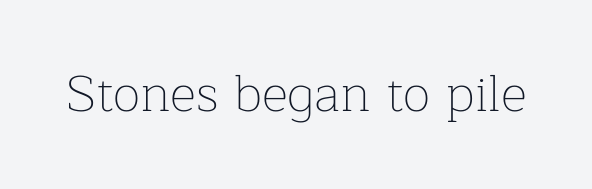
The image shows 51 px thin serif type, upright; set normal letter spacing, not underlined; low stroke contrast and a medium x-height.
